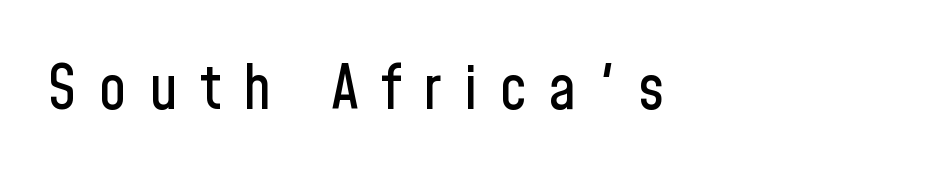
The image shows 61 px condensed sans-serif type, upright; set left-aligned, unusually wide letter spacing (+0.37 em), not underlined; low stroke contrast and a medium x-height.
